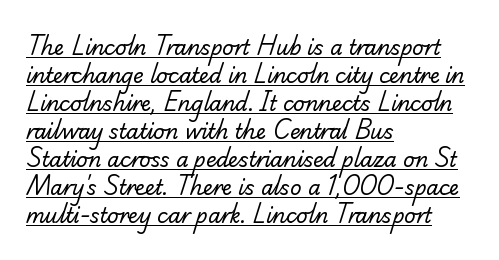
Q: Is the text bold? A: No.
Q: Is the text underlined? A: Yes.
Q: How is the paragraph aligned? A: Left-aligned.
Q: Is the spacing between letters normal or unusually wide? A: Normal.
Q: Is the spacing between lines tight, normal or loose? A: Normal.
